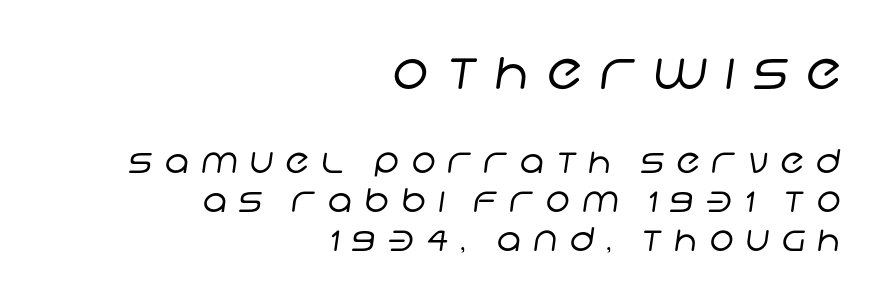
The image shows 49 px regular-weight sans-serif type; set right-aligned, line spacing 1.18x, unusually wide letter spacing (+0.37 em), not underlined; the first (top) block is 1.48x larger; low stroke contrast and a large x-height.
